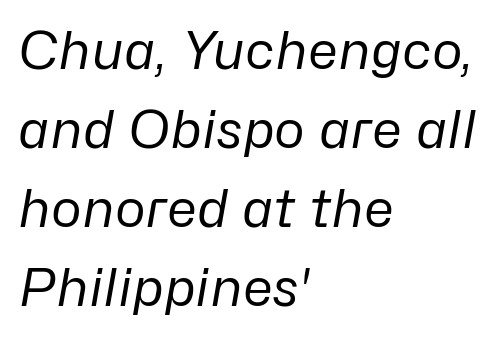
Q: Is the text bold? A: No.
Q: Is the text italic (slanted)? A: Yes, it leans right by about 10 degrees.
Q: Is the text underlined? A: No.
Q: How is the paragraph aligned? A: Left-aligned.
Q: Is the spacing between letters normal or unusually wide? A: Normal.
Q: Is the spacing between lines tight, normal or loose? A: Normal.
Q: Width (condensed, normal, or wide)? A: Normal.
Q: Stroke contrast? A: Low.
Q: x-height? A: Medium.
Q: Monospaced? A: No.
